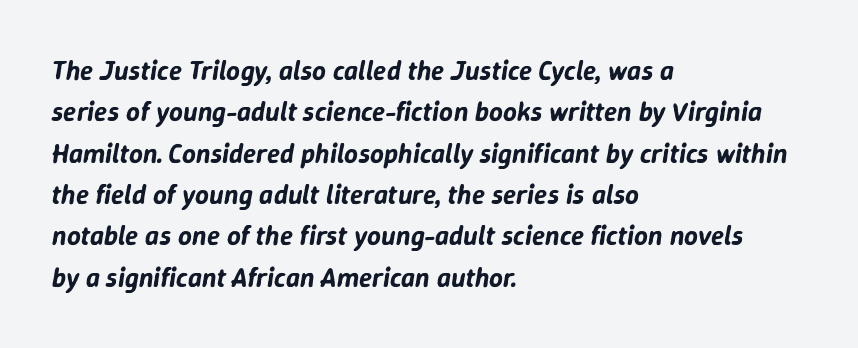
The rendering anchors every line to the left-hand side. Students, note that the glyphs here touch the page at normal intervals. The space between consecutive lines is moderate. Clear beneath every line of the passage. The face used here has a pronounced slope to its letters.
